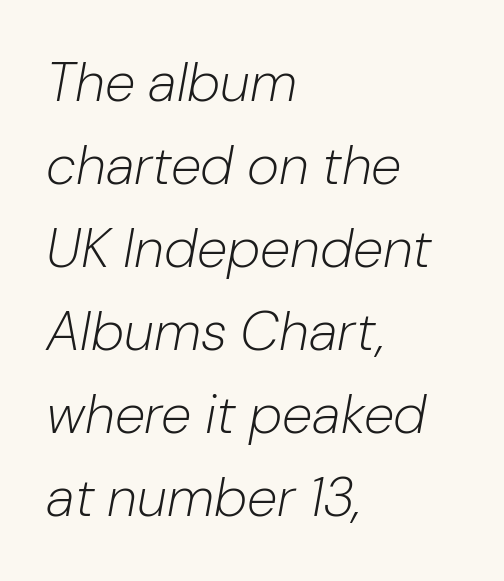
The image shows 55 px light type, italic (leaning right); set left-aligned, normal line spacing (1.51x), normal letter spacing, not underlined; low stroke contrast and a medium x-height.
